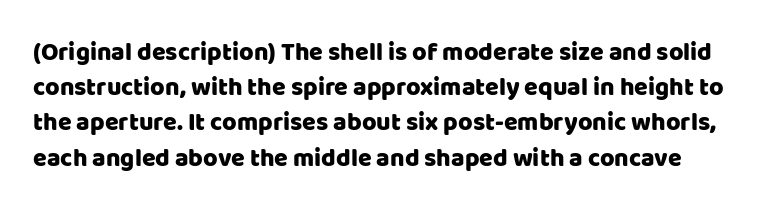
This sample keeps an unexceptional amount of space between lines. Each word holds together tightly as a unit, with standard inter-letter gaps. The words here are not underlined. Ascenders rise straight up at ninety degrees.
